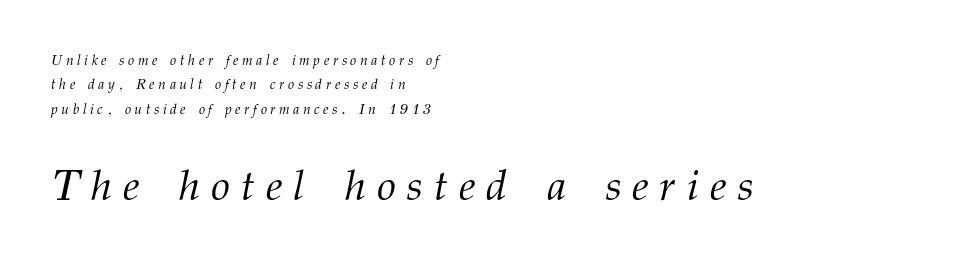
The image shows 43 px light serif type, italic (leaning right); set left-aligned, line spacing 1.75x, unusually wide letter spacing (+0.26 em), not underlined; the second (bottom) block is 3.07x larger; medium stroke contrast and a medium x-height.
